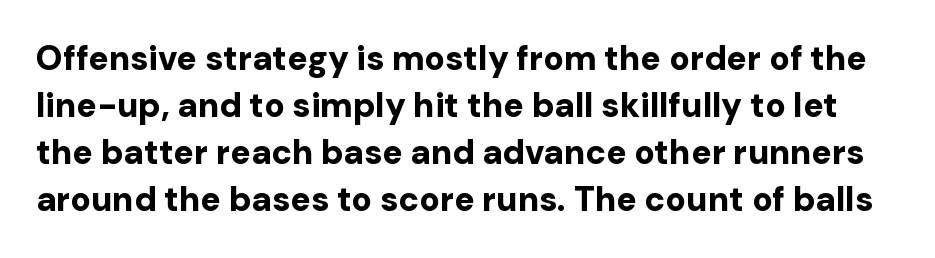
Q: Is the text bold? A: Yes.
Q: Is the text italic (slanted)? A: No, it is upright.
Q: Is the typeface a serif or a sans-serif typeface? A: Sans-serif.
Q: Is the text underlined? A: No.
Q: Is the spacing between letters normal or unusually wide? A: Normal.
Q: Is the spacing between lines tight, normal or loose? A: Normal.
Q: Width (condensed, normal, or wide)? A: Normal.
Q: Stroke contrast? A: Low.
Q: x-height? A: Medium.
Q: Monospaced? A: No.
